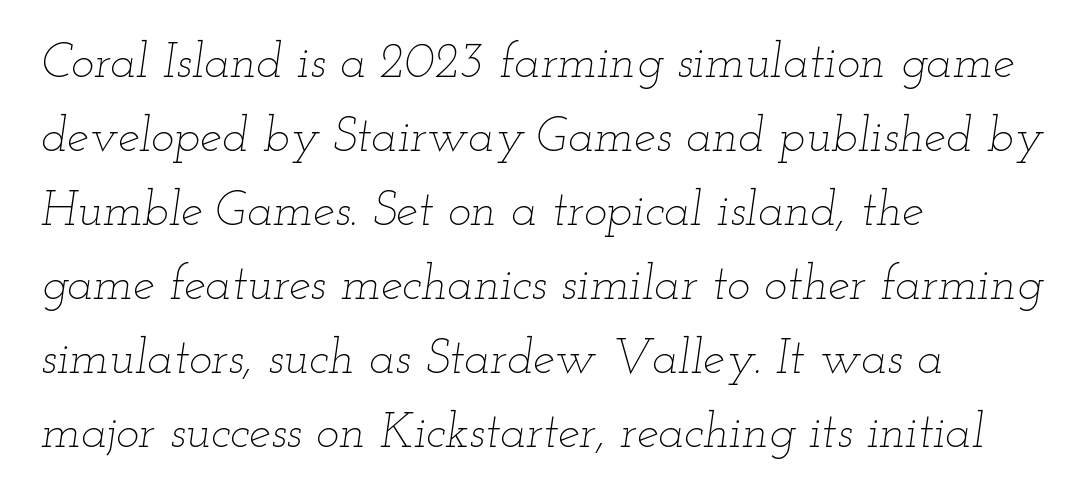
The image shows 49 px thin, wide type, italic (leaning right); set left-aligned, normal line spacing (1.51x), normal letter spacing, not underlined; low stroke contrast and a small x-height.
